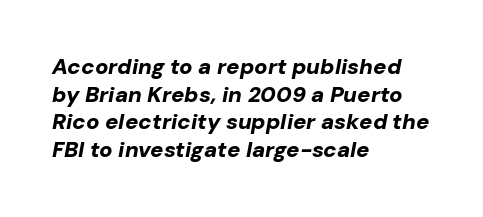
{"italic": "yes", "lean": "right", "slant_degrees": 10, "bold": "yes", "underline": "no", "align": "left", "line_spacing": "normal", "line_spacing_ratio": 1.26, "letter_spacing": "normal", "letter_spacing_em": 0.0, "glyph_px": 22}
